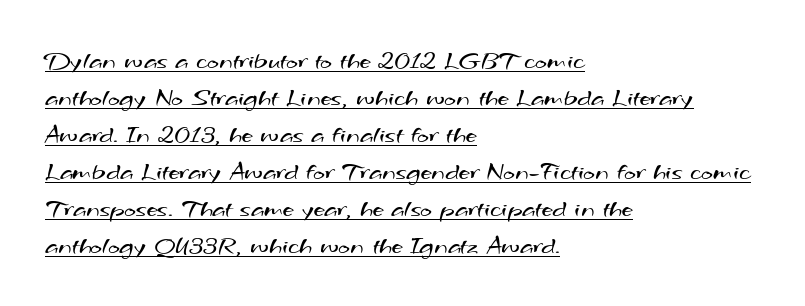
The image shows 25 px text type; set left-aligned, normal line spacing (1.48x), normal letter spacing, underlined.
